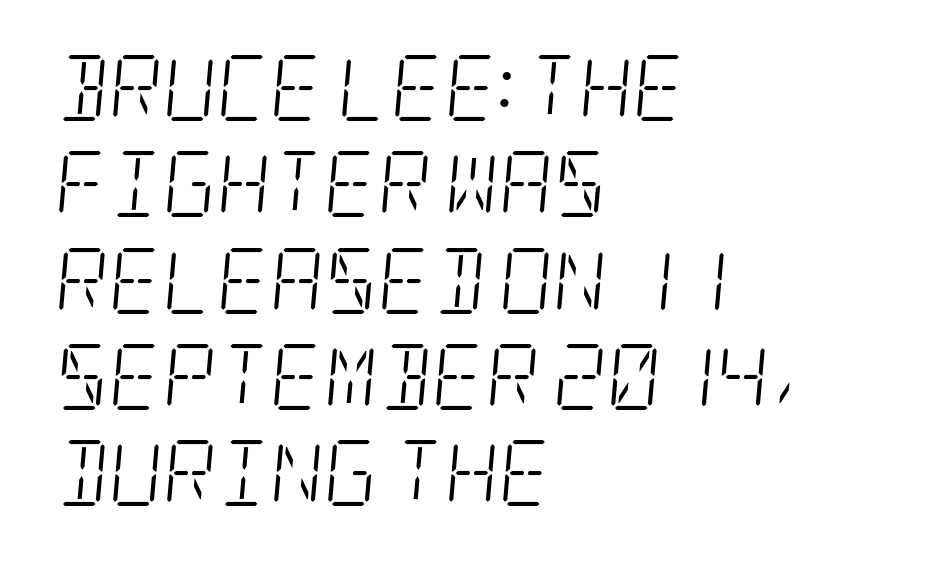
{"serif": "yes", "italic": "yes", "lean": "right", "slant_degrees": 5, "bold": "no", "weight": "light", "width": "condensed", "stroke_contrast": "low", "x_height": "large", "underline": "no", "align": "left", "line_spacing": "normal", "line_spacing_ratio": 1.46, "letter_spacing": "normal", "letter_spacing_em": 0.0, "glyph_px": 66}
